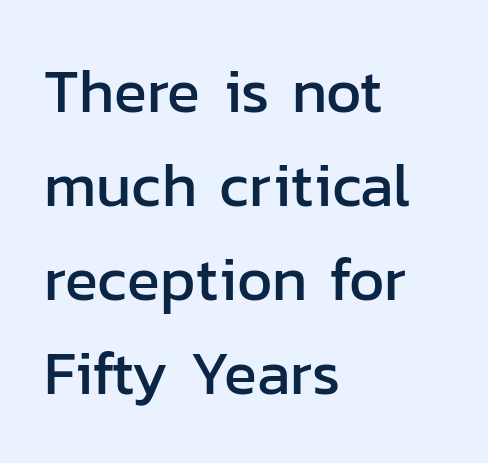
The image shows 61 px sans-serif type, upright; set left-aligned, normal line spacing (1.54x), normal letter spacing, not underlined; low stroke contrast and a medium x-height.
